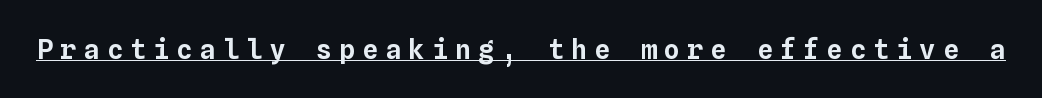
The image shows 27 px text type, upright; set unusually wide letter spacing (+0.26 em), underlined.
